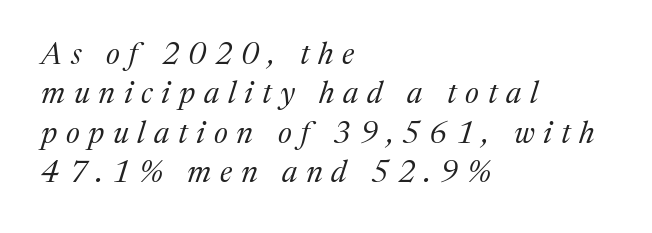
The image shows 31 px regular-weight serif type, italic (leaning right); set left-aligned, normal line spacing (1.27x), unusually wide letter spacing (+0.28 em), not underlined; medium stroke contrast and a medium x-height.
